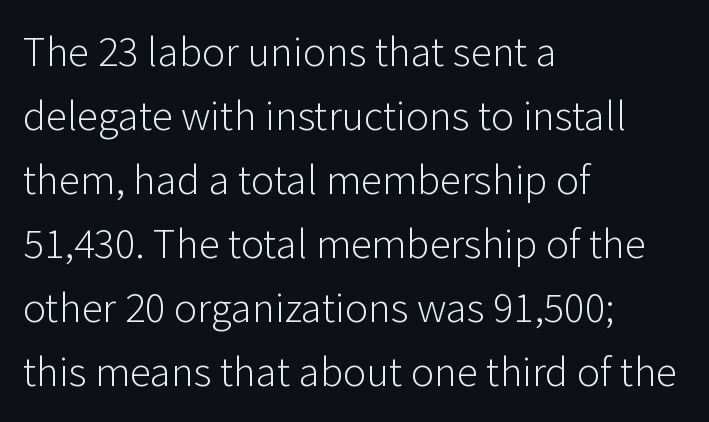
The image shows 43 px light sans-serif type, upright; set left-aligned, normal line spacing (1.49x), normal letter spacing, not underlined; low stroke contrast and a medium x-height.
